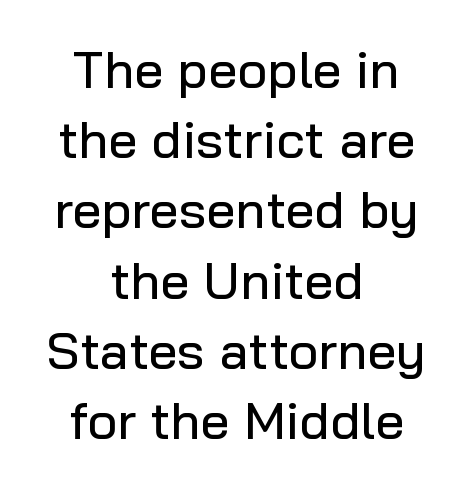
Caption: multi-line text, centered on the measure. Note the varied advance widths — an 'i' is clearly narrower than an 'm'. Inter-character spacing is left at the font's built-in metrics. The passage shown is typeset with a sans-serif family. Each new line begins a customary step beneath the previous one. Underline: absent.
